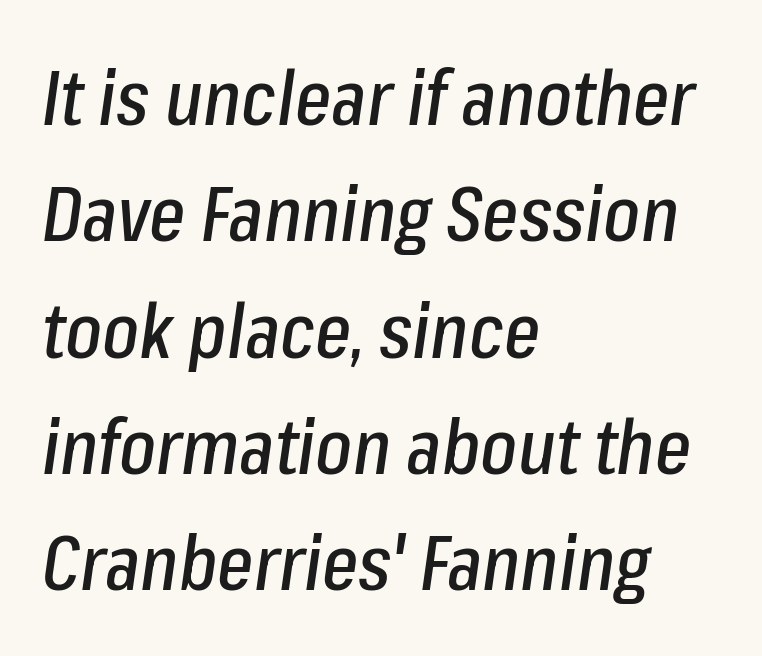
The image shows 77 px condensed type, italic (leaning right); set left-aligned, normal line spacing (1.51x), normal letter spacing, not underlined; low stroke contrast and a medium x-height.
